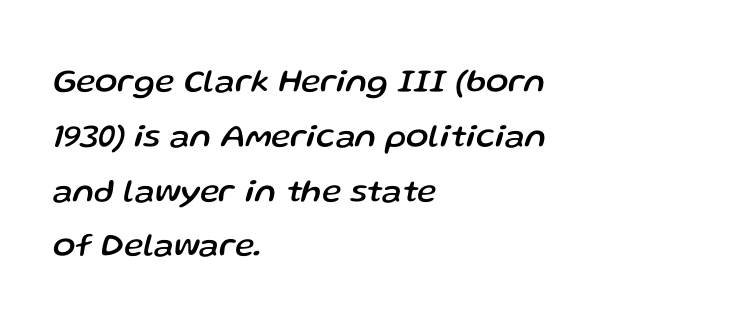
The image shows 33 px text type, italic (leaning right); set left-aligned, normal line spacing (1.66x), normal letter spacing, not underlined; low stroke contrast and a medium x-height.
